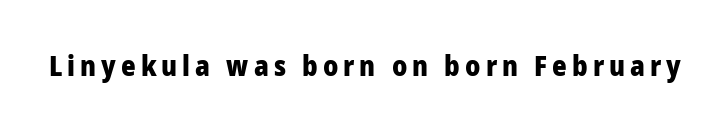
{"serif": "no", "italic": "no", "bold": "yes", "weight": "heavy", "width": "normal", "stroke_contrast": "low", "x_height": "medium", "monospaced": "no", "underline": "no", "glyph_px": 28}
